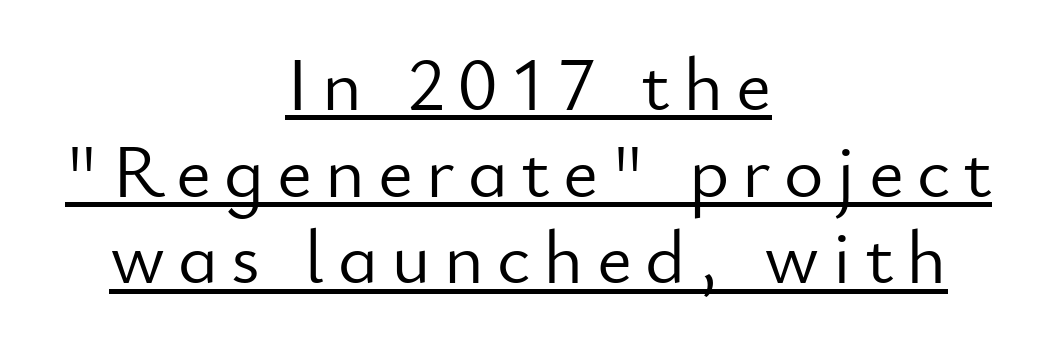
Is this a fixed-width face? No — the glyphs have proportional, varying widths. The rendering uses the underline text-decoration. Caption: face not bold, strokes unweighted. Quick note: not italic, upright.
